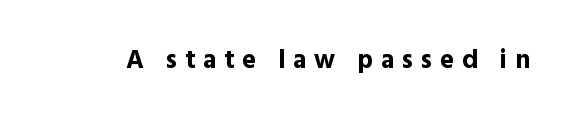
Q: Is the text bold? A: Yes.
Q: Is the text italic (slanted)? A: No, it is upright.
Q: Is the text underlined? A: No.
Q: Is the spacing between letters normal or unusually wide? A: Unusually wide.
